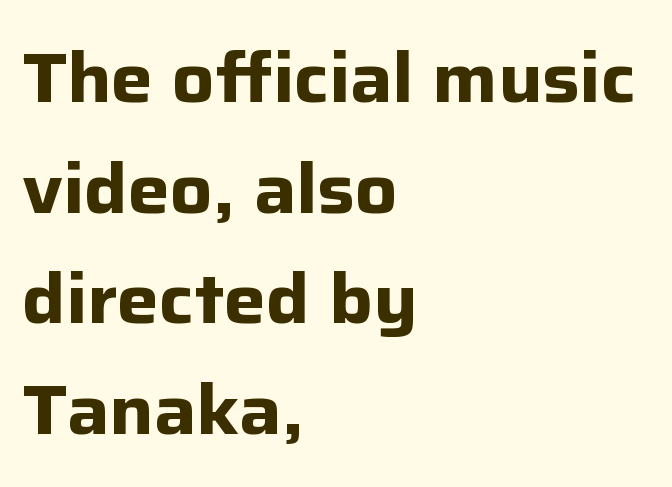
{"serif": "no", "italic": "no", "bold": "yes", "weight": "bold", "width": "normal", "stroke_contrast": "low", "x_height": "medium", "monospaced": "no", "underline": "no", "align": "left", "line_spacing": "normal", "line_spacing_ratio": 1.58, "letter_spacing": "normal", "letter_spacing_em": 0.0, "glyph_px": 70}
